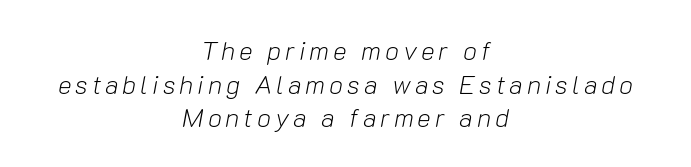
Compared with ordinary roman type, these characters are visibly tilted. The specimen omits any rule beneath the text block's lines. The characters are drawn with everyday or finer stroke widths. The rows are spaced the way most documents space them. Reading down the block, each line starts at a different indent, mirrored at its end.
